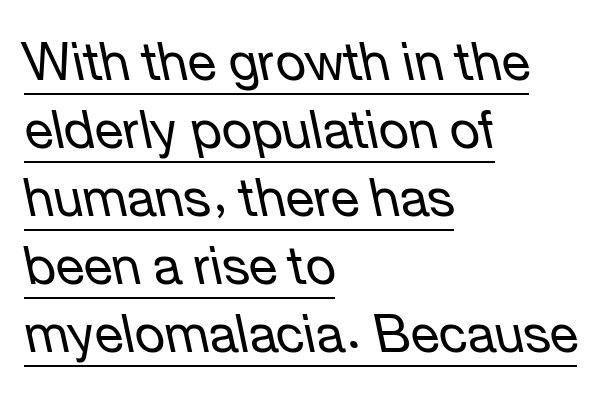
The image shows 52 px regular-weight type, italic (leaning left); set left-aligned, normal line spacing (1.31x), normal letter spacing, underlined; low stroke contrast and a medium x-height.
